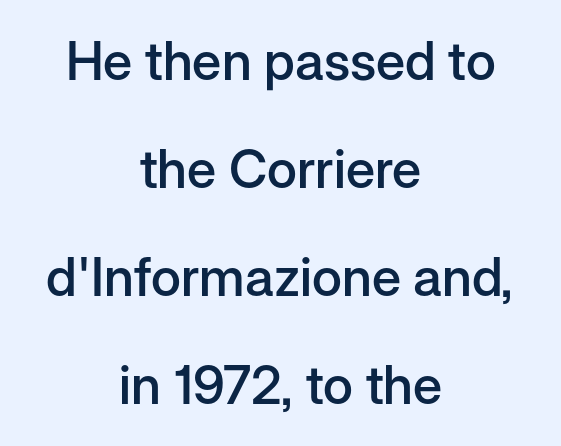
{"serif": "no", "italic": "no", "bold": "semi", "weight": "semibold", "width": "normal", "stroke_contrast": "low", "x_height": "medium", "monospaced": "no", "underline": "no", "align": "center", "line_spacing": "loose", "line_spacing_ratio": 2.04, "letter_spacing": "normal", "letter_spacing_em": 0.0, "glyph_px": 53}
